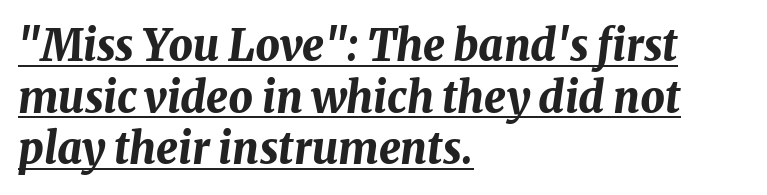
{"italic": "yes", "lean": "right", "slant_degrees": 8, "bold": "yes", "weight": "bold", "width": "normal", "stroke_contrast": "medium", "x_height": "medium", "monospaced": "no", "underline": "yes", "align": "left", "line_spacing_ratio": 1.2, "letter_spacing": "normal", "letter_spacing_em": 0.0, "glyph_px": 43}
